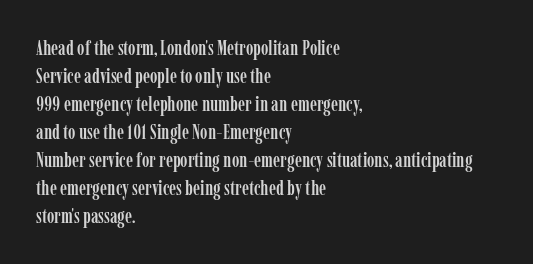
{"italic": "no", "underline": "no", "align": "left", "line_spacing": "normal", "line_spacing_ratio": 1.4, "letter_spacing": "normal", "letter_spacing_em": 0.0, "glyph_px": 20}
